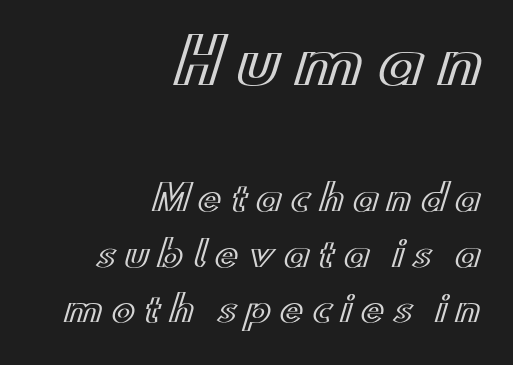
{"width": "wide", "x_height": "small", "monospaced": "no", "underline": "no", "align": "right", "line_spacing": "normal", "line_spacing_ratio": 1.59, "letter_spacing": "wide", "letter_spacing_em": 0.25, "larger_block": "first", "size_ratio": 1.77, "glyph_px": 62}
